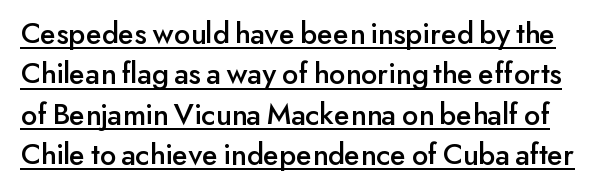
{"serif": "no", "italic": "no", "width": "normal", "stroke_contrast": "low", "x_height": "small", "monospaced": "no", "underline": "yes", "line_spacing": "normal", "line_spacing_ratio": 1.3, "letter_spacing": "normal", "letter_spacing_em": 0.0, "glyph_px": 31}
